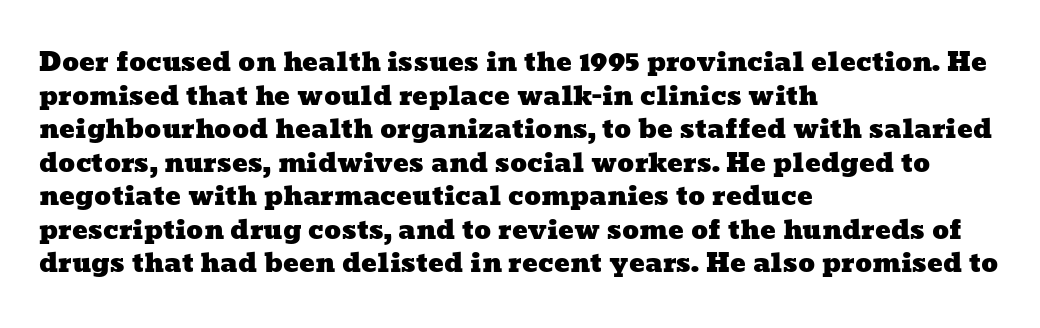
{"underline": "no", "align": "left", "line_spacing": "normal", "line_spacing_ratio": 1.29, "letter_spacing": "normal", "letter_spacing_em": 0.0, "glyph_px": 26}
